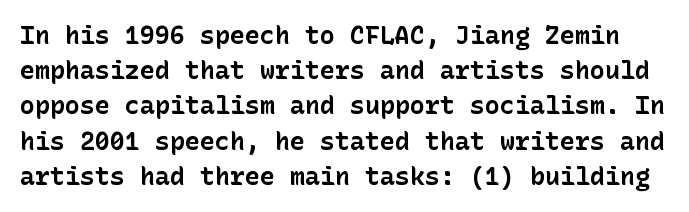
{"italic": "no", "bold": "yes", "underline": "no", "line_spacing": "normal", "line_spacing_ratio": 1.41, "letter_spacing": "normal", "letter_spacing_em": 0.0, "glyph_px": 25}
